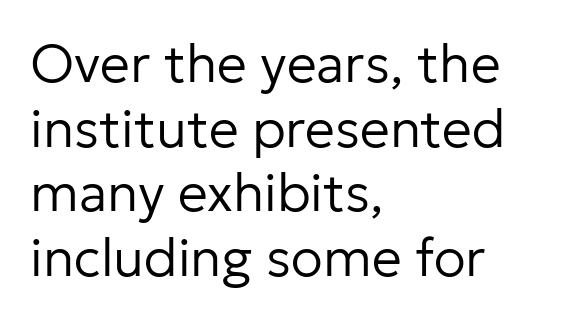
Q: Is the text bold? A: No.
Q: Is the text italic (slanted)? A: No, it is upright.
Q: Is the typeface a serif or a sans-serif typeface? A: Sans-serif.
Q: Is the text underlined? A: No.
Q: How is the paragraph aligned? A: Left-aligned.
Q: Is the spacing between letters normal or unusually wide? A: Normal.
Q: Width (condensed, normal, or wide)? A: Normal.
Q: Stroke contrast? A: Low.
Q: x-height? A: Medium.
Q: Monospaced? A: No.
